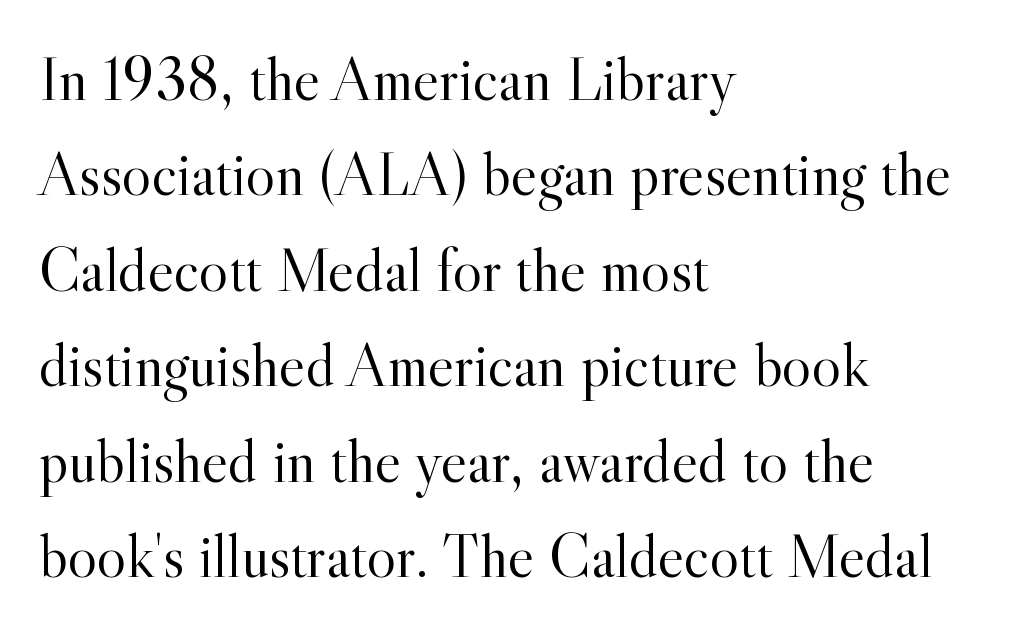
{"serif": "yes", "italic": "no", "bold": "no", "weight": "light", "width": "normal", "x_height": "small", "monospaced": "no", "underline": "no", "align": "left", "line_spacing": "normal", "line_spacing_ratio": 1.54, "letter_spacing": "normal", "letter_spacing_em": 0.0, "glyph_px": 62}
